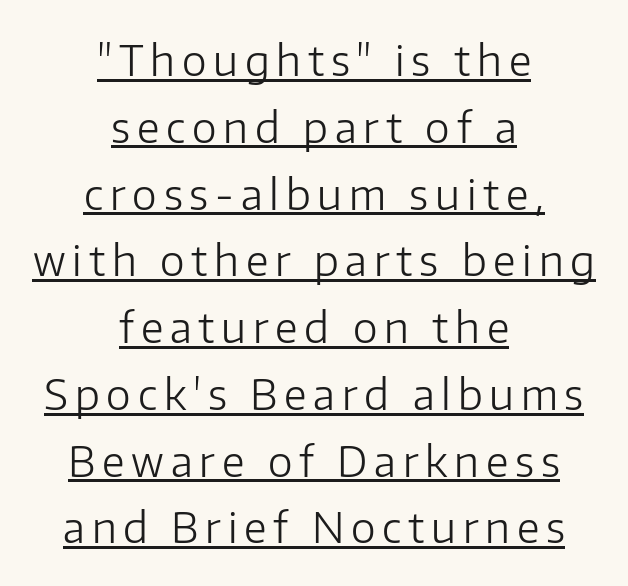
The image shows 42 px light sans-serif type, upright; set centered, normal line spacing (1.59x), underlined; low stroke contrast and a medium x-height.
